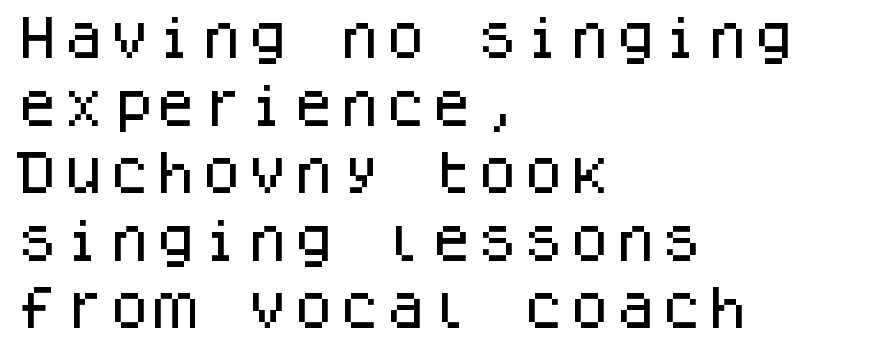
{"serif": "no", "italic": "no", "width": "normal", "stroke_contrast": "low", "x_height": "large", "monospaced": "yes", "underline": "no", "align": "left", "line_spacing": "normal", "line_spacing_ratio": 1.47, "letter_spacing": "normal", "letter_spacing_em": 0.0, "glyph_px": 46}
